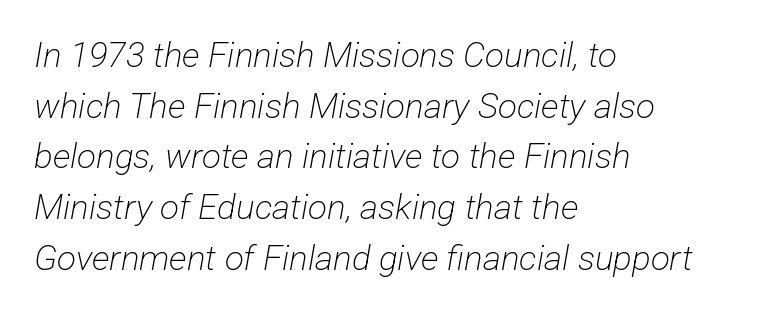
The lines in this sample share a left origin and differ only in where they stop. Tracking value appears to be zero — textbook default spacing. The leading is moderate, giving the passage an even texture. Each letter keeps its own natural width here, so spacing adapts to shape. Font category for this specimen: sans-serif. Lines of text with bare space underneath.
